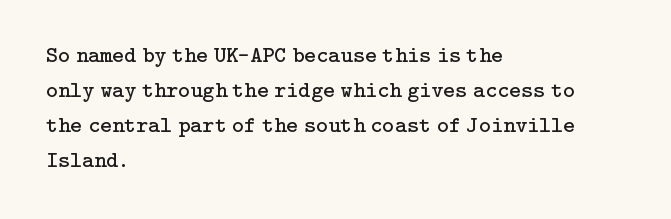
The image shows 23 px text type, upright; set left-aligned, normal line spacing (1.52x), normal letter spacing, not underlined.
